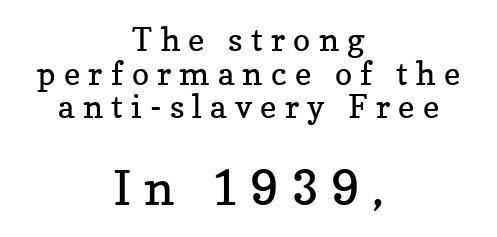
This sample uses a serif face. Cramped leading. The passage shown is not bold in any degree. Compared with a flush-left layout, this one balances lines on the center instead. The string is rendered with underlining switched off. A roman cut, with each character standing at attention.
